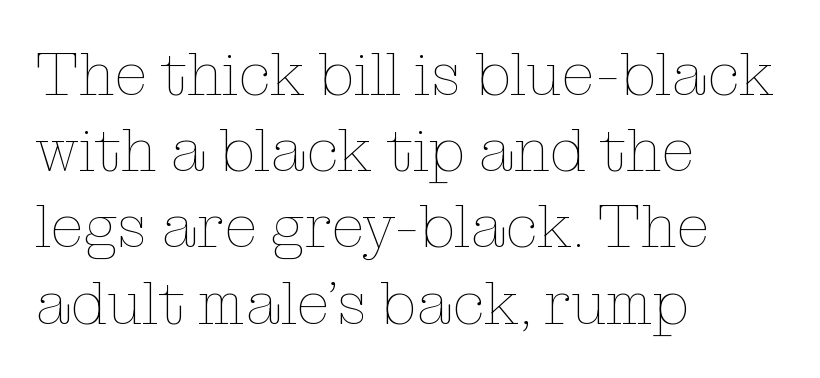
The image shows 61 px thin type, upright; set left-aligned, normal line spacing (1.25x), normal letter spacing, not underlined; low stroke contrast and a medium x-height.
